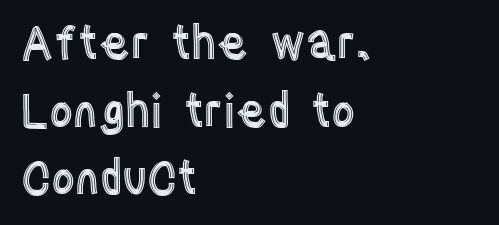
The image shows 46 px condensed type, upright; set left-aligned, normal line spacing (1.47x), normal letter spacing, not underlined; a large x-height.
